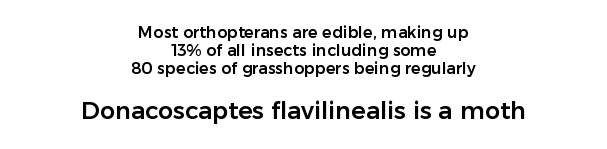
{"italic": "no", "underline": "no", "align": "center", "line_spacing": "tight", "line_spacing_ratio": 1.13, "letter_spacing": "normal", "letter_spacing_em": 0.0, "larger_block": "second", "size_ratio": 1.5, "glyph_px": 24}
